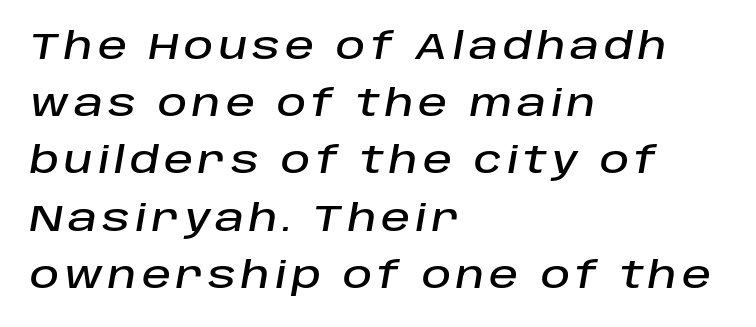
Visually the block forms a straight wall on the left and a jagged coastline on the right. The area under the type is left untouched. Characters are canted at an angle relative to the baseline's perpendicular. Horizontal bands of white between lines are of average thickness. Looks like regular typesetting: each glyph gets only the width it needs.
